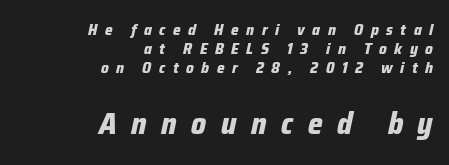
The image shows 31 px bold, condensed type, italic (leaning right); set right-aligned, line spacing 1.2x, unusually wide letter spacing (+0.47 em), not underlined; the second (bottom) block is 1.94x larger; low stroke contrast and a medium x-height.
